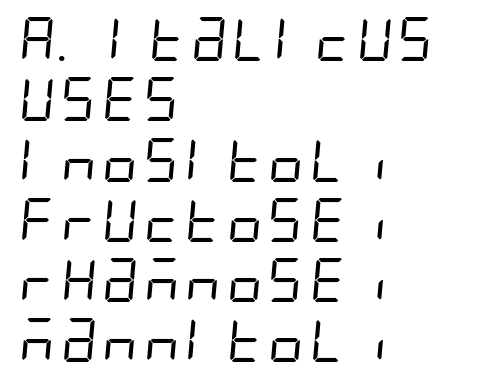
No extra tracking has been applied to these lines. Visually the block forms a straight wall on the left and a jagged coastline on the right. The cut favours lightness, reaching ordinary text weight at its darkest. The passage shown stacks its lines at a standard gap. The specimen omits any rule beneath the text block's lines.
